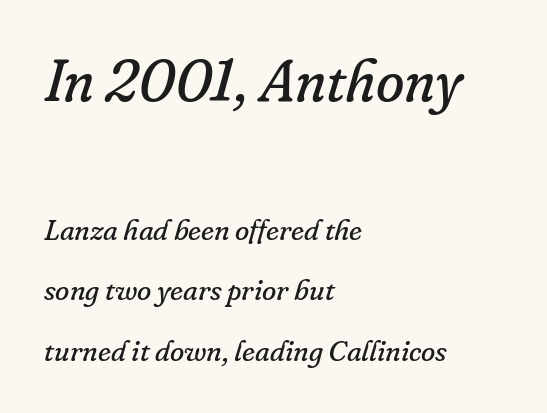
The face used here has a pronounced slope to its letters. These lines stand farther apart than default settings would place them. The composition opens big and finishes small. The letterforms sit shoulder to shoulder at normal distance. No heavy texture on the line: the type isn't bold.
